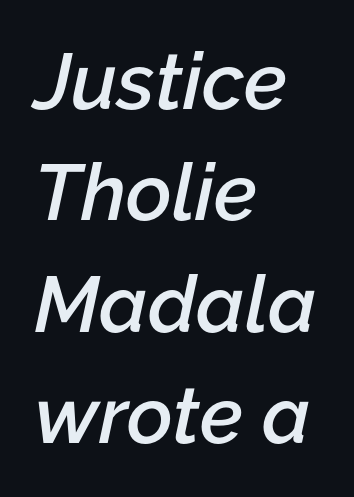
A classic flush-left, rag-right setting is used for this passage. How would I describe the line gaps? Plain and ordinary. Emphasis by weight is partial: semibold. The type is set solid horizontally, with unmodified tracking.
